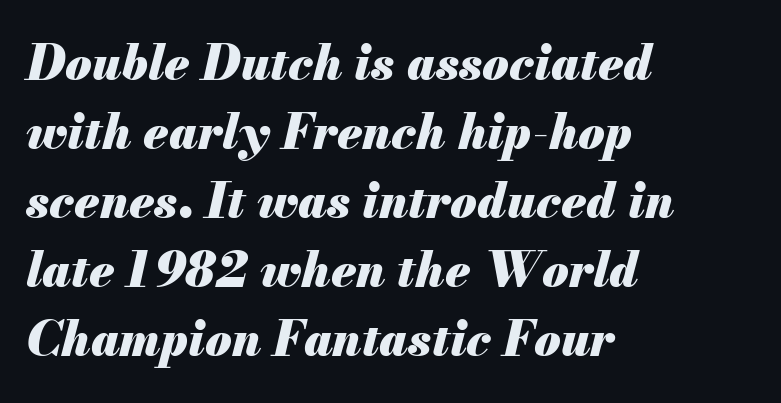
{"italic": "yes", "lean": "right", "slant_degrees": 13, "bold": "yes", "weight": "heavy", "width": "normal", "stroke_contrast": "medium", "x_height": "small", "monospaced": "no", "underline": "no", "align": "left", "line_spacing": "normal", "line_spacing_ratio": 1.44, "letter_spacing": "normal", "letter_spacing_em": 0.0, "glyph_px": 48}
